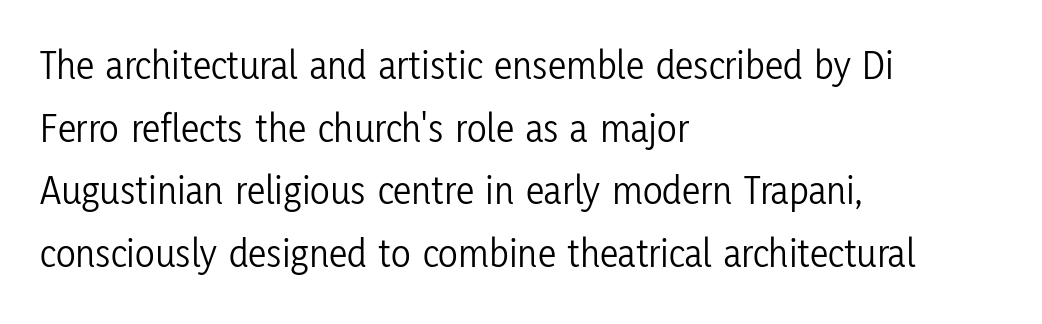
Q: Is the text bold? A: No.
Q: Is the text italic (slanted)? A: No, it is upright.
Q: Is the typeface a serif or a sans-serif typeface? A: Sans-serif.
Q: Is the text underlined? A: No.
Q: How is the paragraph aligned? A: Left-aligned.
Q: Is the spacing between letters normal or unusually wide? A: Normal.
Q: Is the spacing between lines tight, normal or loose? A: Normal.
Q: Width (condensed, normal, or wide)? A: Condensed.
Q: Stroke contrast? A: Low.
Q: x-height? A: Medium.
Q: Monospaced? A: No.
